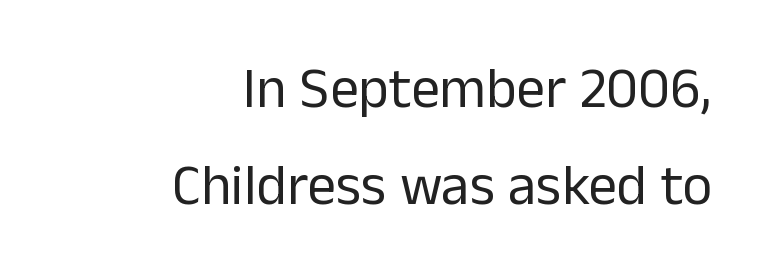
{"serif": "no", "italic": "no", "bold": "no", "weight": "regular", "width": "normal", "stroke_contrast": "low", "x_height": "medium", "monospaced": "no", "underline": "no", "align": "right", "line_spacing": "normal", "line_spacing_ratio": 1.7, "letter_spacing": "normal", "letter_spacing_em": 0.0, "glyph_px": 57}
